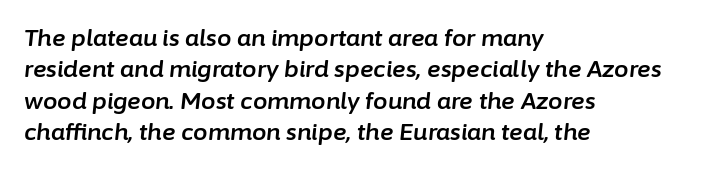
Line starts are locked; line ends wander. Does extra space separate the letters? No, they use regular spacing. The passage shown is not underscored anywhere. Designer's note — italics engaged. The vertical gap from one line to the next is medium.
